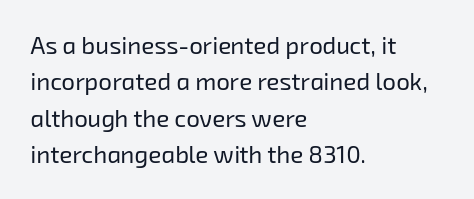
Q: Is the text bold? A: No.
Q: Is the text underlined? A: No.
Q: How is the paragraph aligned? A: Left-aligned.
Q: Is the spacing between letters normal or unusually wide? A: Normal.
Q: Is the spacing between lines tight, normal or loose? A: Normal.
